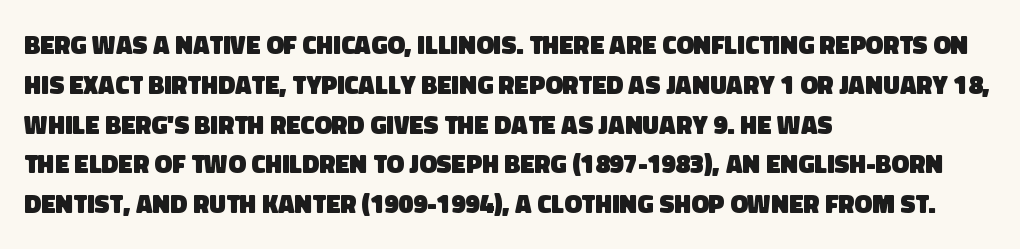
The image shows 26 px bold type; set left-aligned, normal line spacing (1.53x), normal letter spacing, not underlined.
